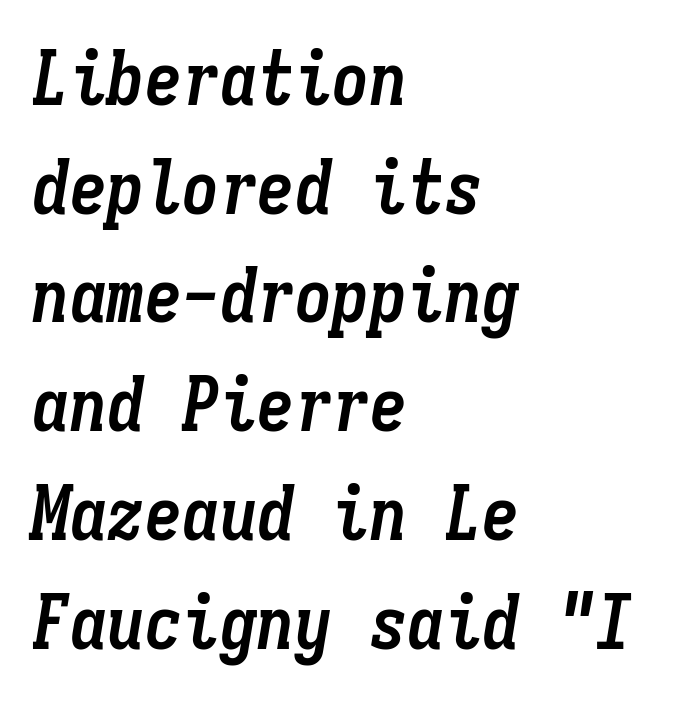
Q: Is the text bold? A: Yes.
Q: Is the text italic (slanted)? A: Yes, it leans right by about 9 degrees.
Q: Is the text underlined? A: No.
Q: How is the paragraph aligned? A: Left-aligned.
Q: Is the spacing between letters normal or unusually wide? A: Normal.
Q: Is the spacing between lines tight, normal or loose? A: Normal.
Q: Width (condensed, normal, or wide)? A: Condensed.
Q: Stroke contrast? A: Low.
Q: x-height? A: Medium.
Q: Monospaced? A: Yes.
